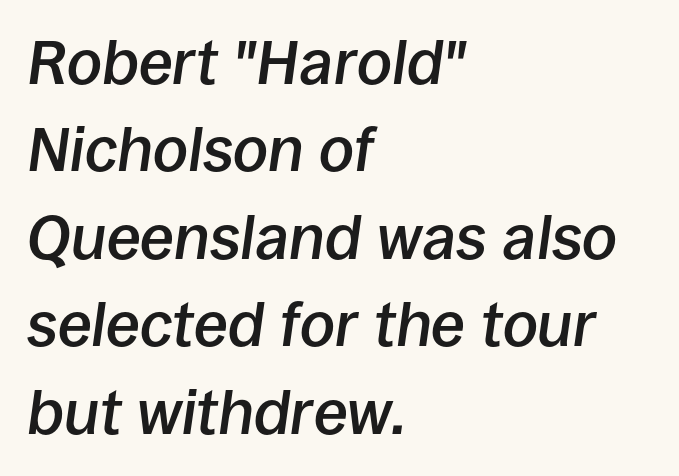
The letters sit at their default tracking, neither squeezed nor spread. No word sits above an underline. One glance says typical: line gaps are just what's usual. This rendering uses left alignment, leaving the right contour irregular.
